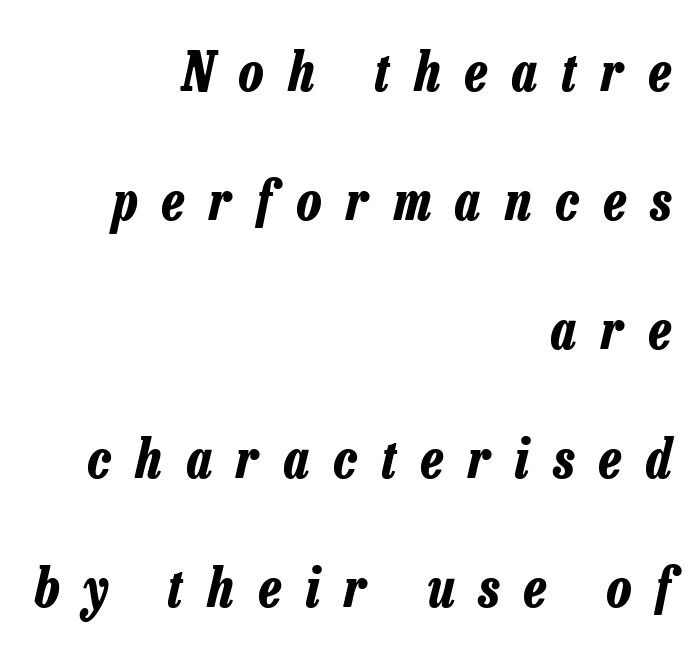
Look at the tracking — it's clearly loosened, letters drifting apart. The leading is generous, giving the passage an open texture. Each letter keeps its own natural width here, so spacing adapts to shape. Clear beneath every line of the passage. The letters are slanted; this is an italic face.
